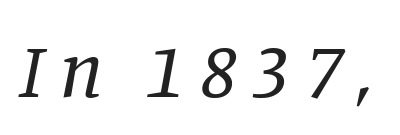
{"serif": "yes", "italic": "yes", "lean": "right", "slant_degrees": 11, "bold": "no", "weight": "regular", "width": "normal", "stroke_contrast": "low", "x_height": "large", "monospaced": "no", "underline": "no", "glyph_px": 79}
